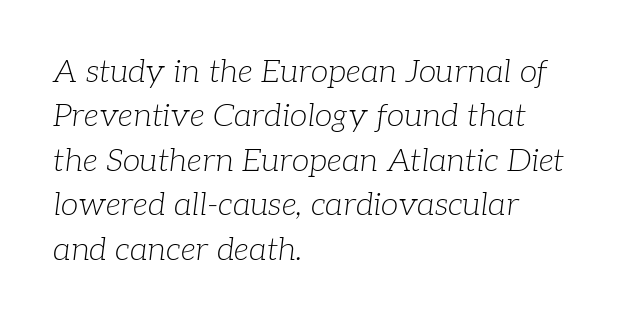
The passage shown is typed in a proportional face where columns would drift. Just letters on the line, the space beneath them empty. Teacher's note: observe the even left margin — that is flush-left alignment. Each word holds together tightly as a unit, with standard inter-letter gaps. The cut favours lightness, reaching ordinary text weight at its darkest.
